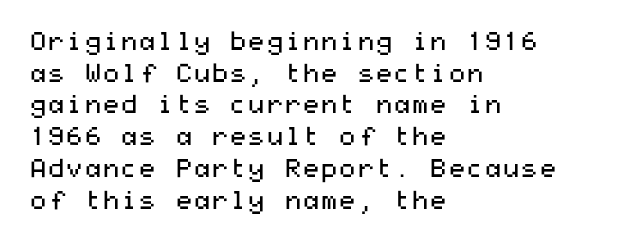
Q: Is the text bold? A: No.
Q: Is the text italic (slanted)? A: No, it is upright.
Q: Is the text underlined? A: No.
Q: How is the paragraph aligned? A: Left-aligned.
Q: Is the spacing between letters normal or unusually wide? A: Normal.
